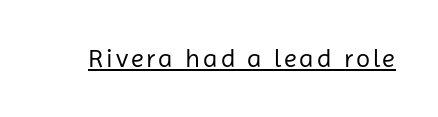
Notice how a bar underscores the lettering throughout. This is not heavy type; no bold has been used. The font's upright variant was chosen for this text.
